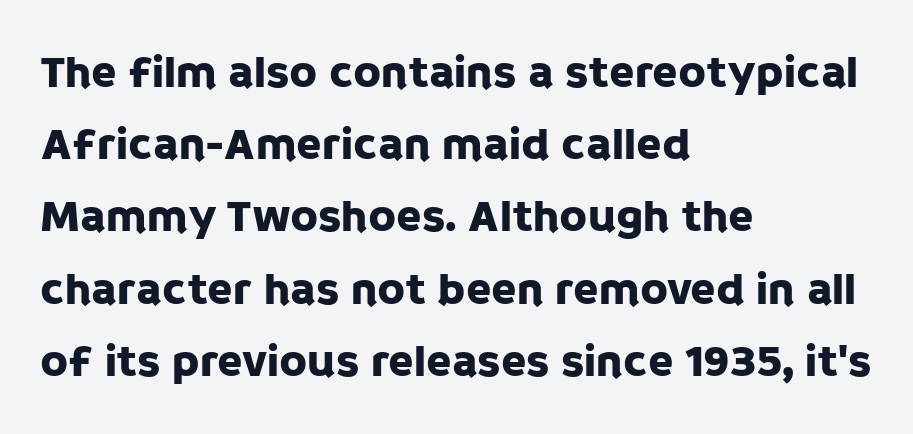
Q: Is the text italic (slanted)? A: No, it is upright.
Q: Is the typeface a serif or a sans-serif typeface? A: Sans-serif.
Q: Is the text underlined? A: No.
Q: How is the paragraph aligned? A: Left-aligned.
Q: Is the spacing between letters normal or unusually wide? A: Normal.
Q: Is the spacing between lines tight, normal or loose? A: Normal.
Q: Width (condensed, normal, or wide)? A: Normal.
Q: Stroke contrast? A: Low.
Q: x-height? A: Large.
Q: Monospaced? A: No.
